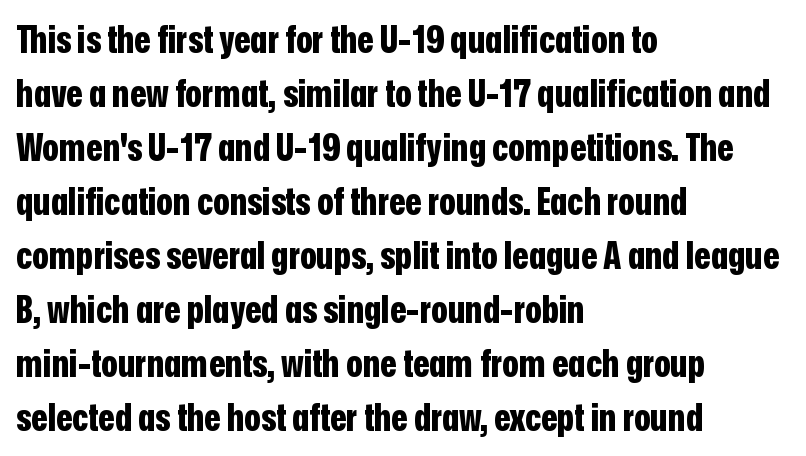
Heavy-handed strokes throughout: this text is bold. Nobody drew a line under any word here. Style check: upright. All the whitespace from short lines collects on the right. How would I describe the line gaps? Plain and ordinary.
